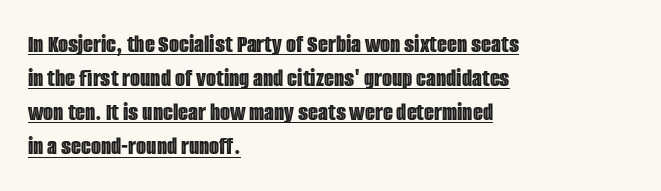
The image shows 26 px text type, upright; set left-aligned, normal line spacing (1.31x), normal letter spacing, underlined.
